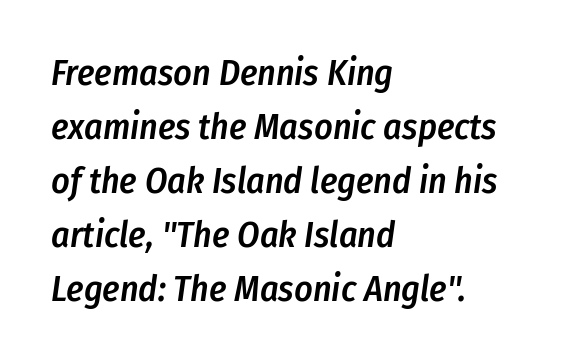
The image shows 36 px semibold, condensed type, italic (leaning right); set left-aligned, normal line spacing (1.5x), normal letter spacing, not underlined; low stroke contrast and a medium x-height.
